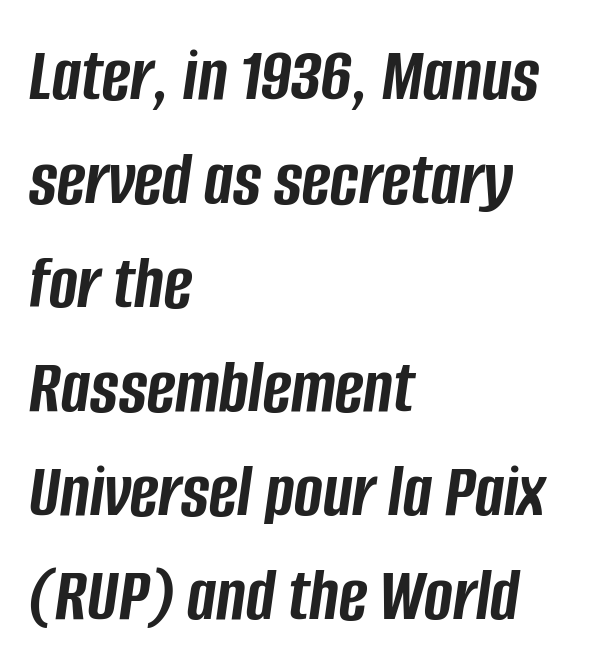
The image shows 77 px semibold, condensed type, italic (leaning right); set left-aligned, normal line spacing (1.35x), normal letter spacing, not underlined; low stroke contrast and a large x-height.
